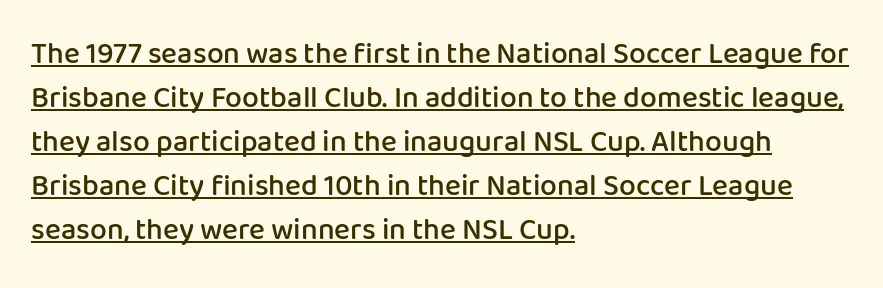
Ascenders rise straight up at ninety degrees. The font family rendered here belongs to the sans-serif group. Casual observation: everything's shoved over to the left. The string is rendered with underlining switched on. Think of a printed novel: that variable character pitch is what you see here. Characters follow at the spacing the type designer built in.
